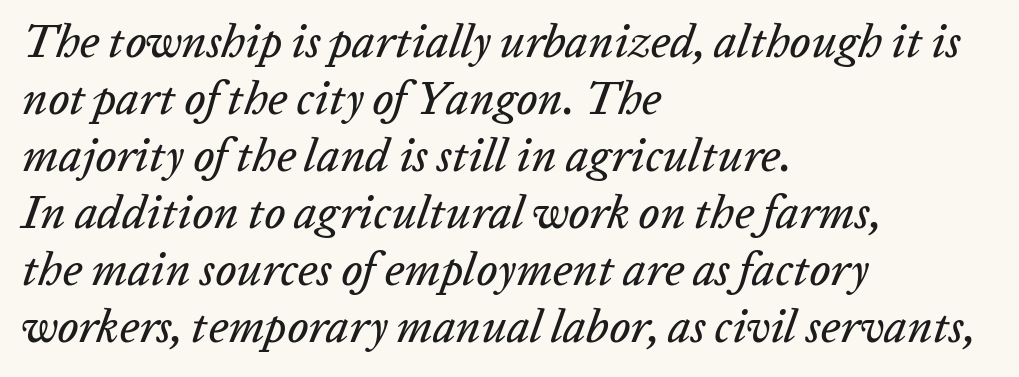
{"italic": "yes", "lean": "right", "slant_degrees": 20, "width": "normal", "stroke_contrast": "low", "x_height": "medium", "monospaced": "no", "underline": "no", "align": "left", "line_spacing_ratio": 1.24, "letter_spacing": "normal", "letter_spacing_em": 0.0, "glyph_px": 46}
